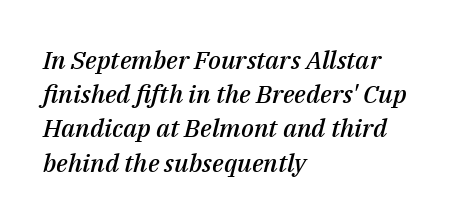
Q: Is the text bold? A: Semi-bold.
Q: Is the text italic (slanted)? A: Yes, it leans right by about 14 degrees.
Q: Is the text underlined? A: No.
Q: How is the paragraph aligned? A: Left-aligned.
Q: Is the spacing between letters normal or unusually wide? A: Normal.
Q: Is the spacing between lines tight, normal or loose? A: Normal.
